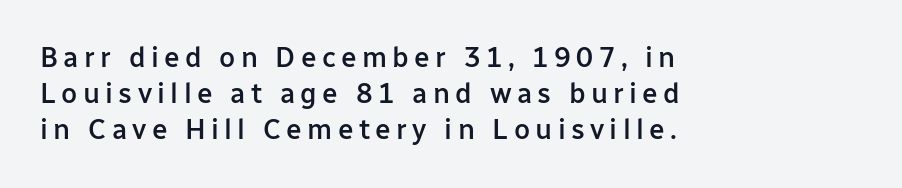
The image shows 28 px semibold sans-serif type, upright; set left-aligned, normal line spacing (1.29x), not underlined; low stroke contrast and a medium x-height.
